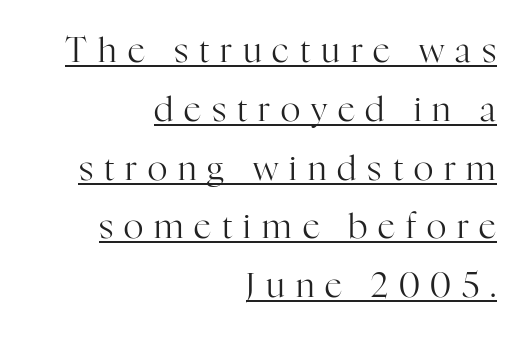
{"serif": "yes", "italic": "no", "bold": "no", "weight": "regular", "width": "normal", "stroke_contrast": "high", "x_height": "medium", "monospaced": "no", "underline": "yes", "align": "right", "line_spacing_ratio": 1.73, "letter_spacing": "wide", "letter_spacing_em": 0.32, "glyph_px": 34}
